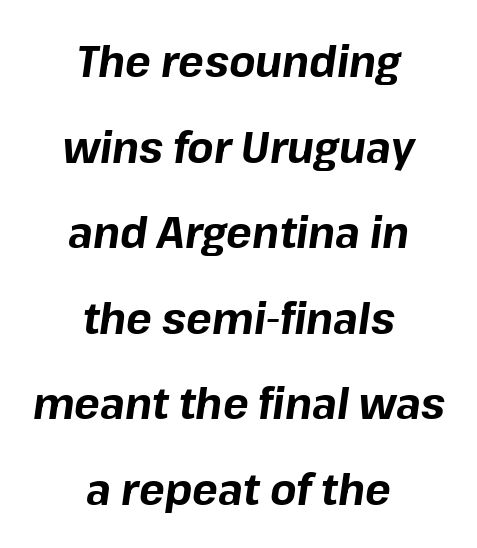
The image shows 43 px bold type, italic (leaning right); set centered, loose line spacing (1.99x), normal letter spacing, not underlined; low stroke contrast and a medium x-height.
